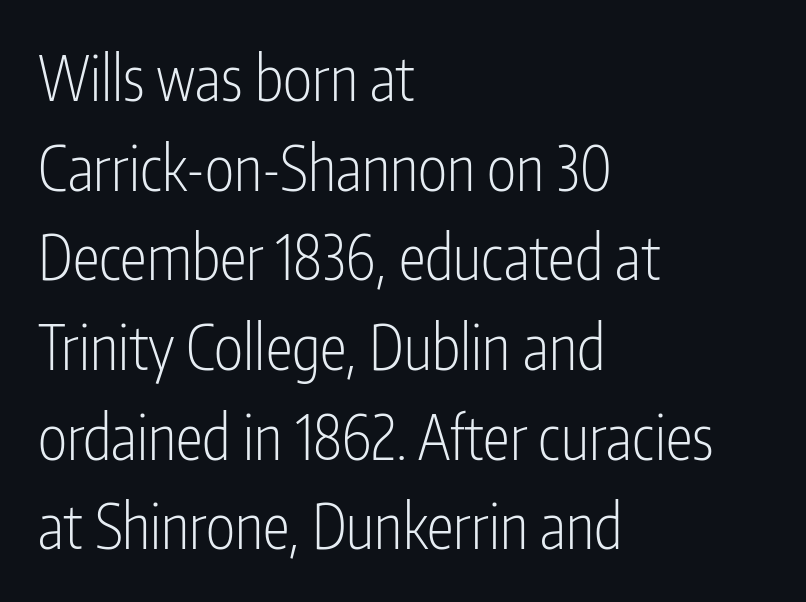
{"serif": "no", "italic": "no", "bold": "no", "weight": "light", "width": "condensed", "stroke_contrast": "low", "x_height": "medium", "monospaced": "no", "underline": "no", "align": "left", "line_spacing": "normal", "line_spacing_ratio": 1.47, "letter_spacing": "normal", "letter_spacing_em": 0.0, "glyph_px": 61}
